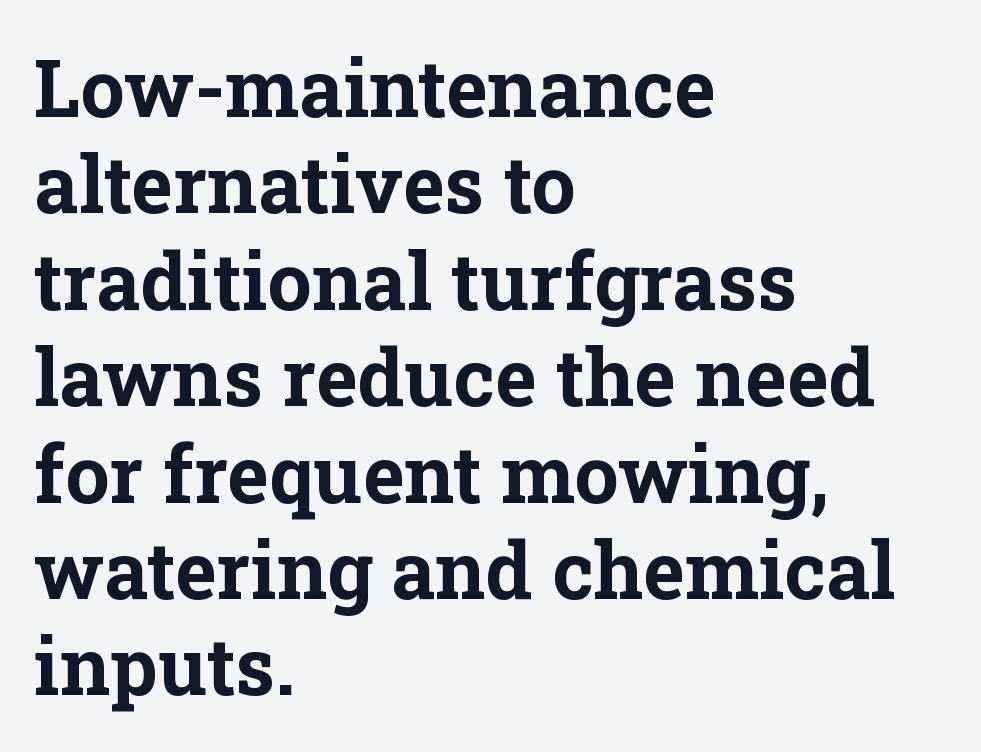
Q: Is the text bold? A: Yes.
Q: Is the text italic (slanted)? A: No, it is upright.
Q: Is the typeface a serif or a sans-serif typeface? A: Serif.
Q: Is the text underlined? A: No.
Q: How is the paragraph aligned? A: Left-aligned.
Q: Is the spacing between letters normal or unusually wide? A: Normal.
Q: Width (condensed, normal, or wide)? A: Normal.
Q: Stroke contrast? A: Low.
Q: x-height? A: Medium.
Q: Monospaced? A: No.
